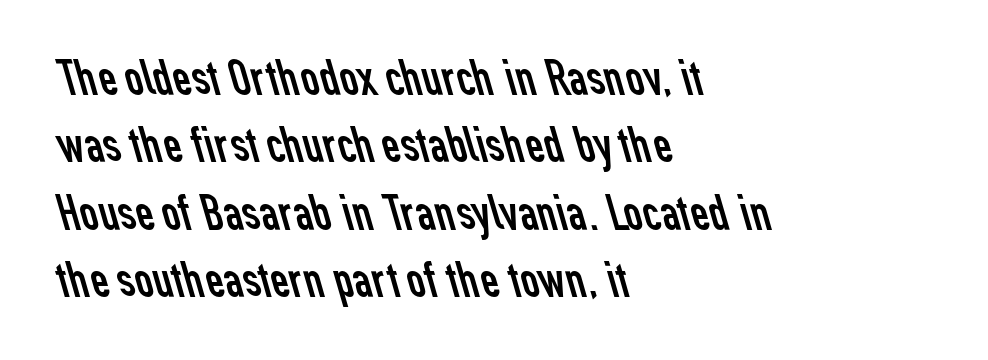
Q: Is the text bold? A: No.
Q: Is the typeface a serif or a sans-serif typeface? A: Sans-serif.
Q: Is the text underlined? A: No.
Q: How is the paragraph aligned? A: Left-aligned.
Q: Is the spacing between letters normal or unusually wide? A: Normal.
Q: Is the spacing between lines tight, normal or loose? A: Normal.
Q: Width (condensed, normal, or wide)? A: Normal.
Q: Stroke contrast? A: Low.
Q: x-height? A: Medium.
Q: Monospaced? A: No.
